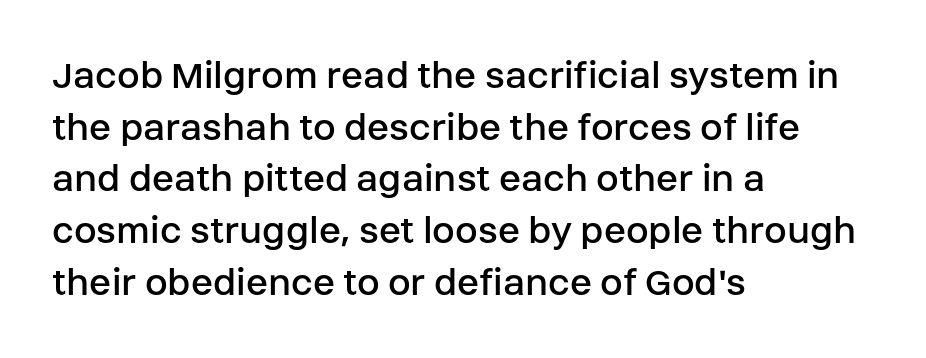
{"serif": "no", "italic": "no", "bold": "no", "weight": "regular", "width": "normal", "stroke_contrast": "low", "x_height": "large", "monospaced": "no", "underline": "no", "align": "left", "line_spacing": "normal", "line_spacing_ratio": 1.26, "letter_spacing": "normal", "letter_spacing_em": 0.0, "glyph_px": 41}
